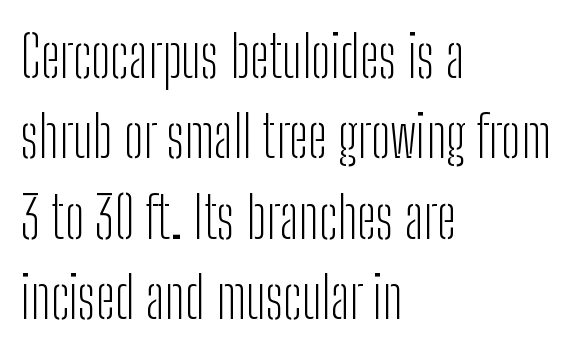
Q: Is the text bold? A: No.
Q: Is the text italic (slanted)? A: No, it is upright.
Q: Is the typeface a serif or a sans-serif typeface? A: Sans-serif.
Q: Is the text underlined? A: No.
Q: How is the paragraph aligned? A: Left-aligned.
Q: Is the spacing between letters normal or unusually wide? A: Normal.
Q: Is the spacing between lines tight, normal or loose? A: Normal.
Q: Width (condensed, normal, or wide)? A: Condensed.
Q: Stroke contrast? A: Low.
Q: x-height? A: Medium.
Q: Monospaced? A: No.
